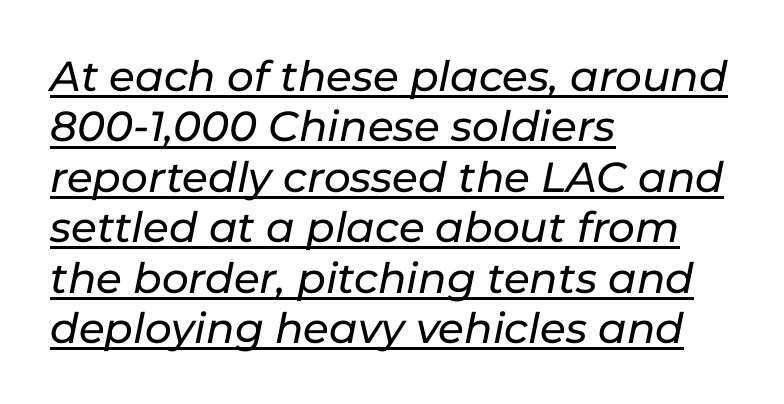
Q: Is the text italic (slanted)? A: Yes, it leans right by about 11 degrees.
Q: Is the text underlined? A: Yes.
Q: How is the paragraph aligned? A: Left-aligned.
Q: Is the spacing between letters normal or unusually wide? A: Normal.
Q: Width (condensed, normal, or wide)? A: Normal.
Q: Stroke contrast? A: Low.
Q: x-height? A: Medium.
Q: Monospaced? A: No.
